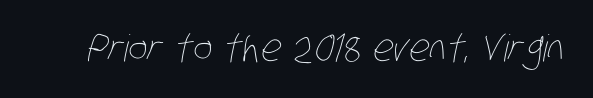
These lines are rendered in a variable-pitch font. A typesetter would call this zero additional tracking. The baseline area is clear. The typesetting does not lean heavy: it is not bold.
